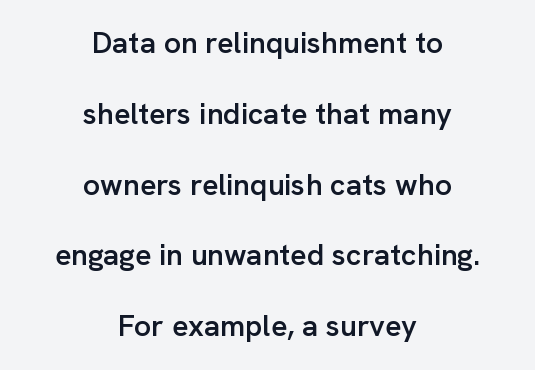
The image shows 30 px semibold sans-serif type, upright; set centered, loose line spacing (2.36x), normal letter spacing, not underlined; low stroke contrast and a medium x-height.
